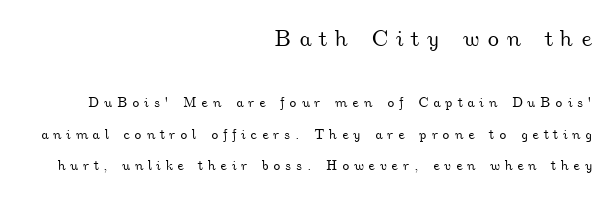
Q: Is the text underlined? A: No.
Q: How is the paragraph aligned? A: Right-aligned.
Q: Is the spacing between letters normal or unusually wide? A: Unusually wide.
Q: Is the spacing between lines tight, normal or loose? A: Loose.
Q: Which block of text is set in a larger size, the first (top) or the second (bottom)? A: The first (top) one.
